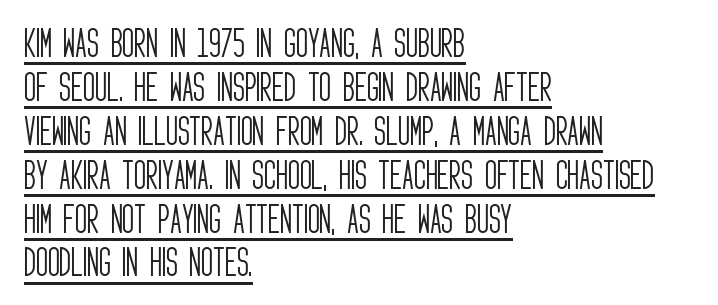
Q: Is the text bold? A: No.
Q: Is the text italic (slanted)? A: No, it is upright.
Q: Is the typeface a serif or a sans-serif typeface? A: Sans-serif.
Q: Is the text underlined? A: Yes.
Q: How is the paragraph aligned? A: Left-aligned.
Q: Is the spacing between letters normal or unusually wide? A: Normal.
Q: Is the spacing between lines tight, normal or loose? A: Normal.
Q: Width (condensed, normal, or wide)? A: Condensed.
Q: Stroke contrast? A: Low.
Q: x-height? A: Large.
Q: Monospaced? A: No.
